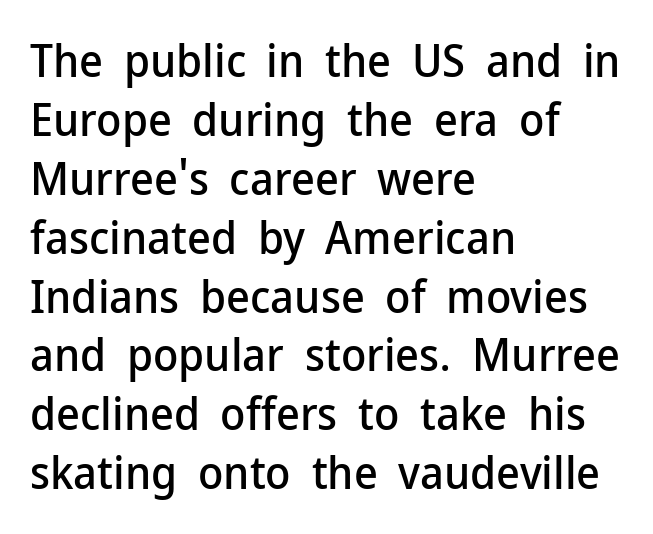
The image shows 46 px sans-serif type, upright; set left-aligned, normal line spacing (1.28x), normal letter spacing, not underlined; low stroke contrast and a medium x-height.
